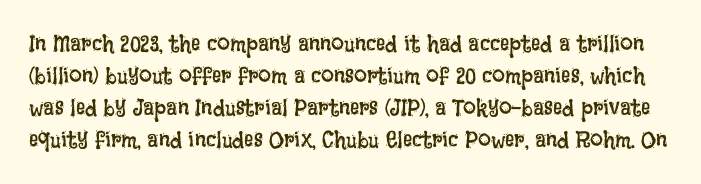
Q: Is the text bold? A: No.
Q: Is the text italic (slanted)? A: No, it is upright.
Q: Is the text underlined? A: No.
Q: Is the spacing between letters normal or unusually wide? A: Normal.
Q: Is the spacing between lines tight, normal or loose? A: Normal.
